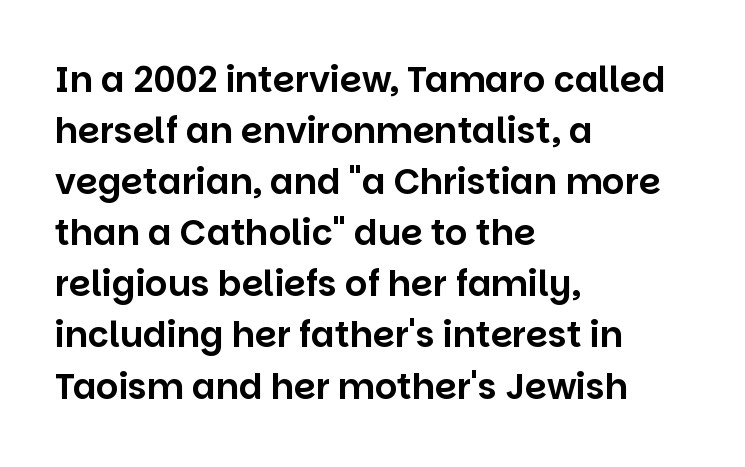
The image shows 35 px sans-serif type, upright; set left-aligned, normal line spacing (1.46x), normal letter spacing, not underlined; low stroke contrast and a large x-height.
